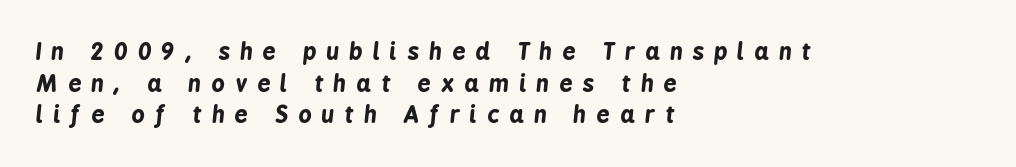
{"italic": "yes", "lean": "right", "slant_degrees": 6, "bold": "yes", "underline": "no", "align": "left", "line_spacing": "normal", "line_spacing_ratio": 1.37, "letter_spacing": "wide", "letter_spacing_em": 0.45, "glyph_px": 23}
